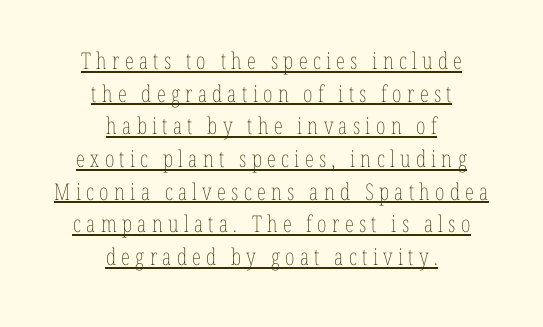
The image shows 23 px text type, upright; set centered, normal line spacing (1.42x), unusually wide letter spacing (+0.23 em), underlined.
